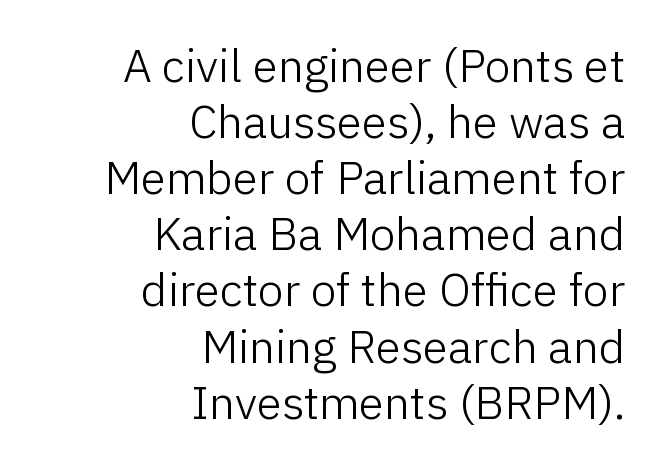
Q: Is the text bold? A: No.
Q: Is the text italic (slanted)? A: No, it is upright.
Q: Is the typeface a serif or a sans-serif typeface? A: Sans-serif.
Q: Is the text underlined? A: No.
Q: How is the paragraph aligned? A: Right-aligned.
Q: Is the spacing between letters normal or unusually wide? A: Normal.
Q: Width (condensed, normal, or wide)? A: Normal.
Q: Stroke contrast? A: Low.
Q: x-height? A: Medium.
Q: Monospaced? A: No.
